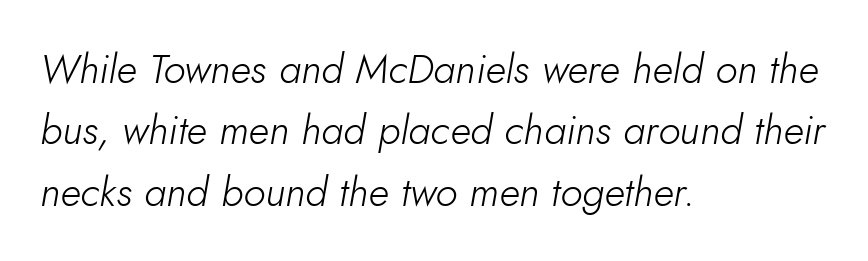
The rendering keeps characters at their native spacing. Designer's note — italics engaged. The specimen omits any rule beneath the text block's lines. A typesetter would call this proportional, since set widths differ per character.
